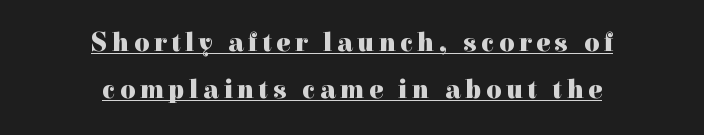
Notice how the stems are strictly vertical — no italics here. The passage shown is underscored from start to finish. Heavy, bold letterforms. The passage is arranged like a title page — every line centered.
